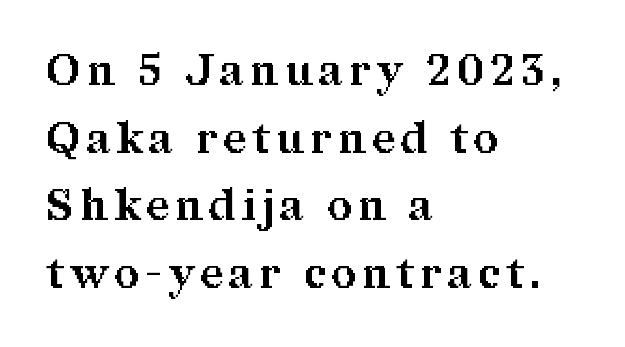
{"serif": "yes", "italic": "no", "bold": "yes", "weight": "bold", "width": "normal", "stroke_contrast": "medium", "x_height": "medium", "monospaced": "no", "underline": "no", "align": "left", "line_spacing": "normal", "line_spacing_ratio": 1.57, "glyph_px": 43}
